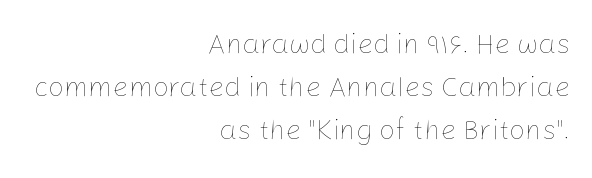
The image shows 28 px thin type, upright; set right-aligned, normal line spacing (1.53x), normal letter spacing, not underlined; low stroke contrast and a medium x-height.
